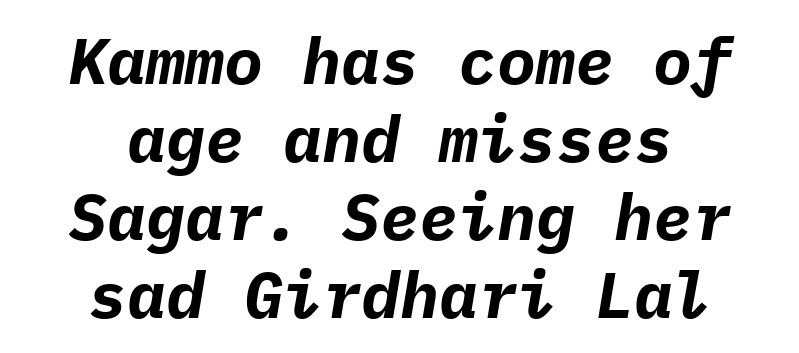
Its strokes are broad and dark, the hallmark of bold type. The rendering uses typewriter-style spacing with identical character cells. Tracking here is standard; glyphs follow each other at the usual distance. It's the slanting kind of type.
